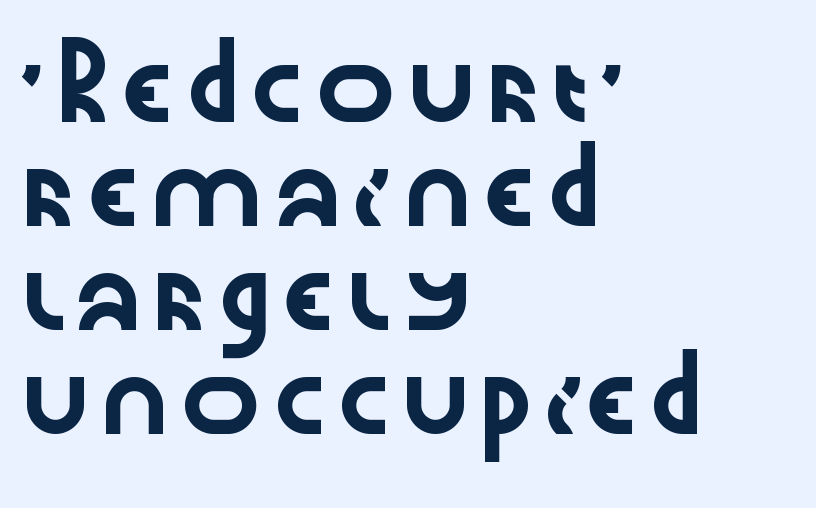
{"serif": "no", "italic": "no", "width": "wide", "stroke_contrast": "low", "x_height": "medium", "monospaced": "no", "underline": "no", "align": "left", "line_spacing": "normal", "line_spacing_ratio": 1.53, "letter_spacing": "normal", "letter_spacing_em": 0.0, "glyph_px": 68}
